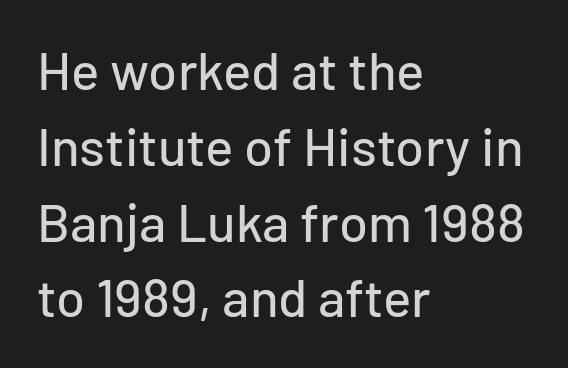
The image shows 53 px sans-serif type, upright; set left-aligned, normal line spacing (1.43x), normal letter spacing, not underlined; low stroke contrast and a medium x-height.
